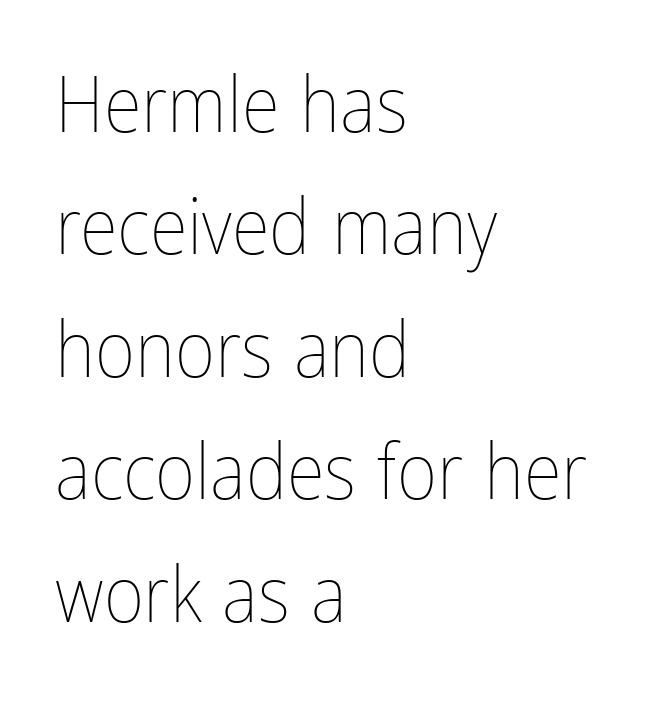
{"italic": "no", "bold": "no", "weight": "thin", "width": "condensed", "stroke_contrast": "low", "x_height": "medium", "monospaced": "no", "underline": "no", "align": "left", "line_spacing": "normal", "line_spacing_ratio": 1.57, "letter_spacing": "normal", "letter_spacing_em": 0.0, "glyph_px": 78}
